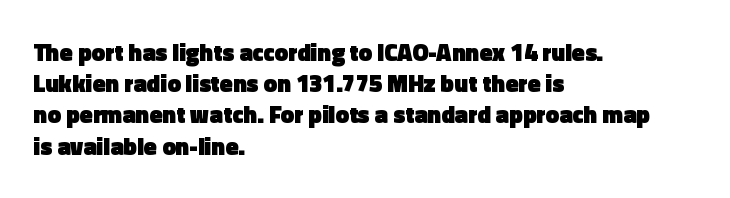
{"italic": "no", "bold": "yes", "underline": "no", "align": "left", "line_spacing": "normal", "line_spacing_ratio": 1.3, "letter_spacing": "normal", "letter_spacing_em": 0.0, "glyph_px": 24}
